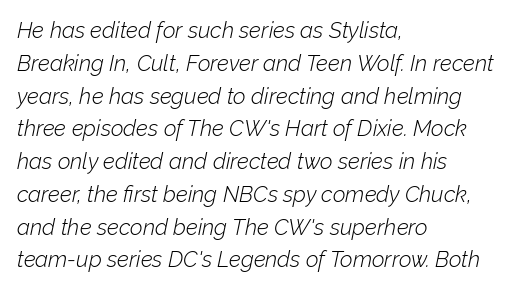
Q: Is the text bold? A: No.
Q: Is the text italic (slanted)? A: Yes, it leans right by about 12 degrees.
Q: Is the text underlined? A: No.
Q: How is the paragraph aligned? A: Left-aligned.
Q: Is the spacing between letters normal or unusually wide? A: Normal.
Q: Is the spacing between lines tight, normal or loose? A: Normal.
